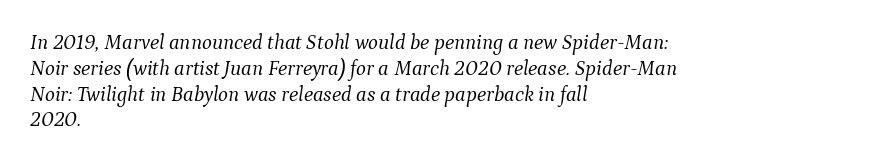
This rendering leaves character spacing at its baseline value. Which margin do the lines hug? The left one — the right edge is uneven. Lines of text with bare space underneath. Is this a heavy cut? Hardly; it is regular or lighter.
